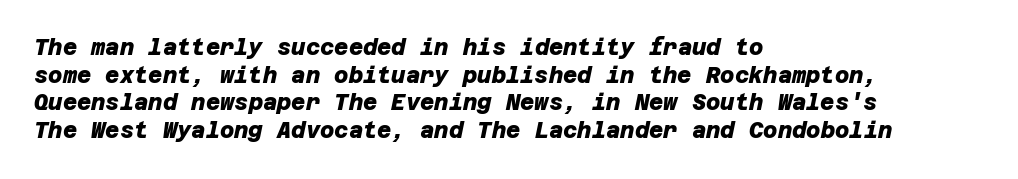
{"bold": "yes", "underline": "no", "align": "left", "line_spacing": "normal", "line_spacing_ratio": 1.26, "letter_spacing": "normal", "letter_spacing_em": 0.0, "glyph_px": 22}
